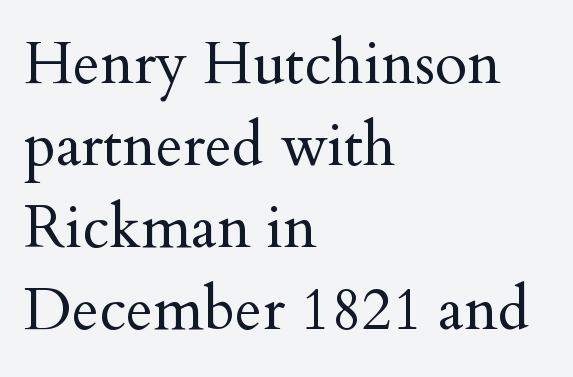
The image shows 59 px regular-weight serif type, upright; set left-aligned, normal line spacing (1.39x), normal letter spacing, not underlined; medium stroke contrast and a small x-height.
